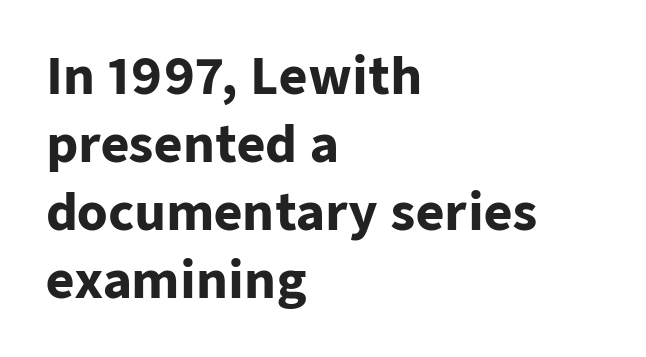
Type without underlining. Where is the straight margin? On the left. You'd pick this weight for a headline — it's a proper bold. Quick note: interline space is typical.
